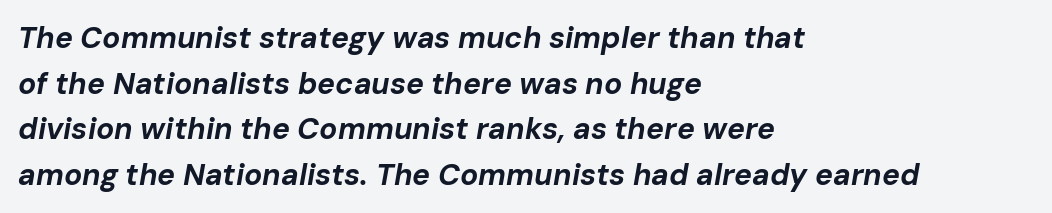
These lines are rendered in a variable-pitch font. The horizontal fit of the characters is conventional and even. The lines sit at an ordinary, default distance from one another. Weight check: bold — yes, fully.
